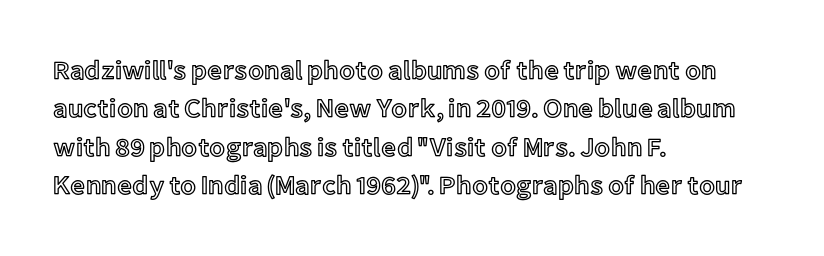
The image shows 26 px text type, upright; set left-aligned, normal line spacing (1.48x), normal letter spacing, not underlined.
